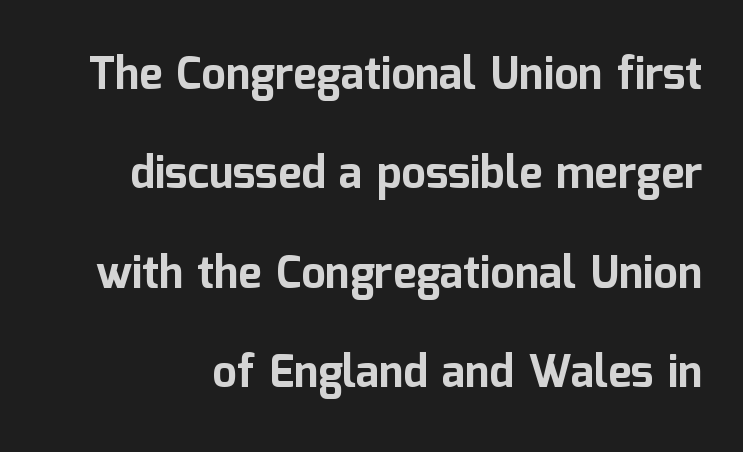
{"serif": "no", "italic": "no", "bold": "yes", "weight": "bold", "width": "normal", "stroke_contrast": "low", "x_height": "medium", "monospaced": "no", "underline": "no", "line_spacing": "loose", "line_spacing_ratio": 2.26, "letter_spacing": "normal", "letter_spacing_em": 0.0, "glyph_px": 44}
